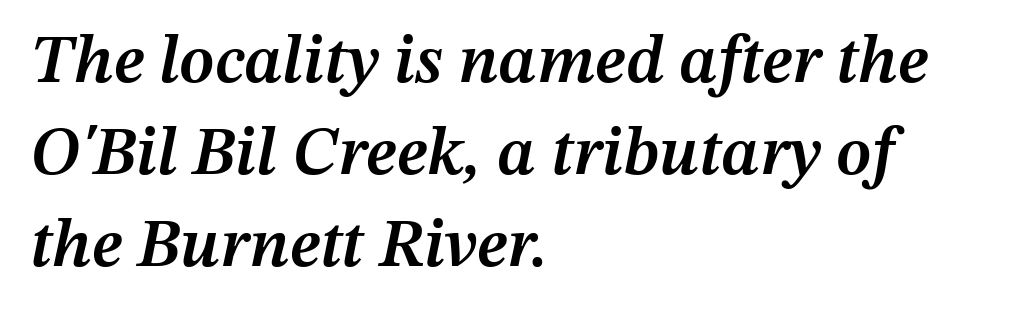
The image shows 68 px semibold type, italic (leaning right); set left-aligned, normal line spacing (1.35x), normal letter spacing, not underlined; medium stroke contrast and a medium x-height.
